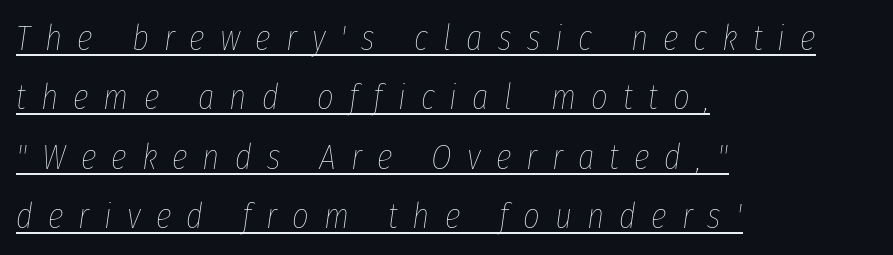
Q: Is the text bold? A: No.
Q: Is the text italic (slanted)? A: Yes, it leans right by about 8 degrees.
Q: Is the text underlined? A: Yes.
Q: How is the paragraph aligned? A: Left-aligned.
Q: Is the spacing between letters normal or unusually wide? A: Unusually wide.
Q: Is the spacing between lines tight, normal or loose? A: Normal.
Q: Width (condensed, normal, or wide)? A: Condensed.
Q: Stroke contrast? A: Low.
Q: x-height? A: Medium.
Q: Monospaced? A: No.
